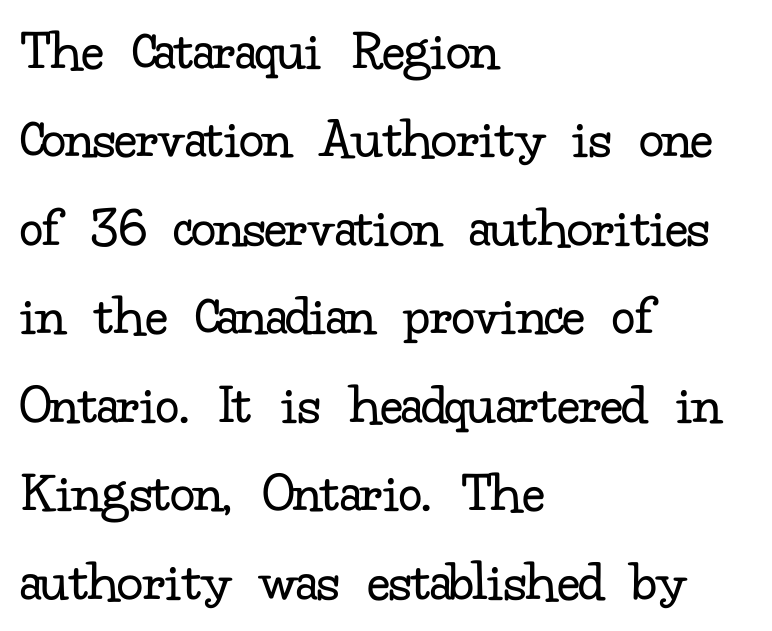
No italicization has been applied; the sample stays upright. This sample keeps an unexceptional amount of space between lines. The line texture is even and compact thanks to regular tracking. The typeface has the unassuming heft of standard copy or less.
